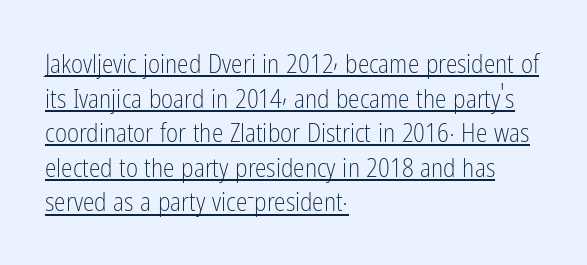
Q: Is the text bold? A: No.
Q: Is the text italic (slanted)? A: No, it is upright.
Q: Is the text underlined? A: Yes.
Q: How is the paragraph aligned? A: Left-aligned.
Q: Is the spacing between letters normal or unusually wide? A: Normal.
Q: Is the spacing between lines tight, normal or loose? A: Normal.
